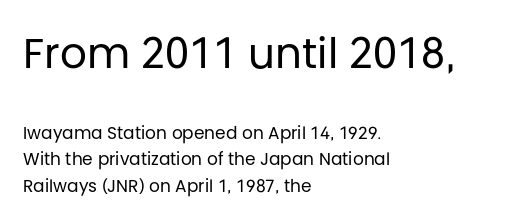
Horizontal bands of white between lines are of average thickness. Horizontally, the lines are justified to the leading edge only. The letters in the upper block stand taller than those in the block below. Plain, unruled lines of type. Default kerning and tracking; the words read as compact shapes. Stems and bowls with no extra thickness — not bold.
